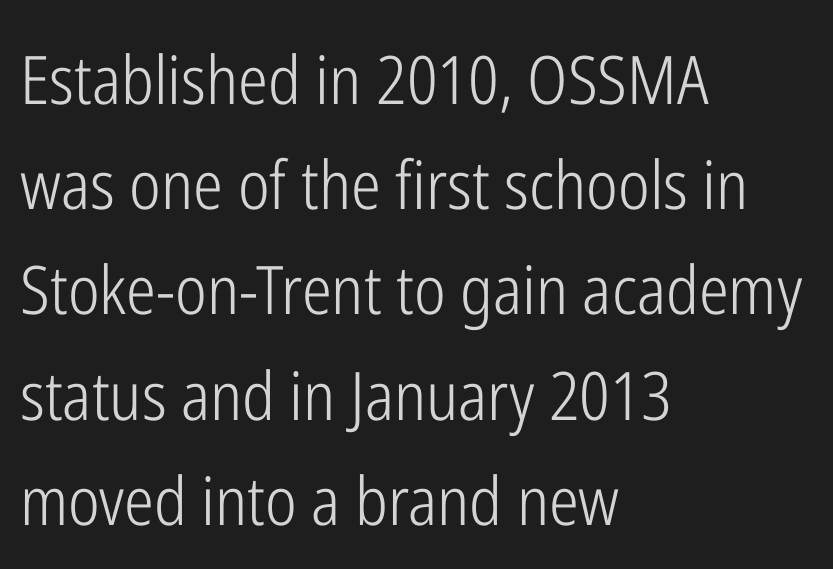
Q: Is the text bold? A: No.
Q: Is the text italic (slanted)? A: No, it is upright.
Q: Is the typeface a serif or a sans-serif typeface? A: Sans-serif.
Q: Is the text underlined? A: No.
Q: How is the paragraph aligned? A: Left-aligned.
Q: Is the spacing between letters normal or unusually wide? A: Normal.
Q: Is the spacing between lines tight, normal or loose? A: Normal.
Q: Width (condensed, normal, or wide)? A: Condensed.
Q: Stroke contrast? A: Low.
Q: x-height? A: Medium.
Q: Monospaced? A: No.
